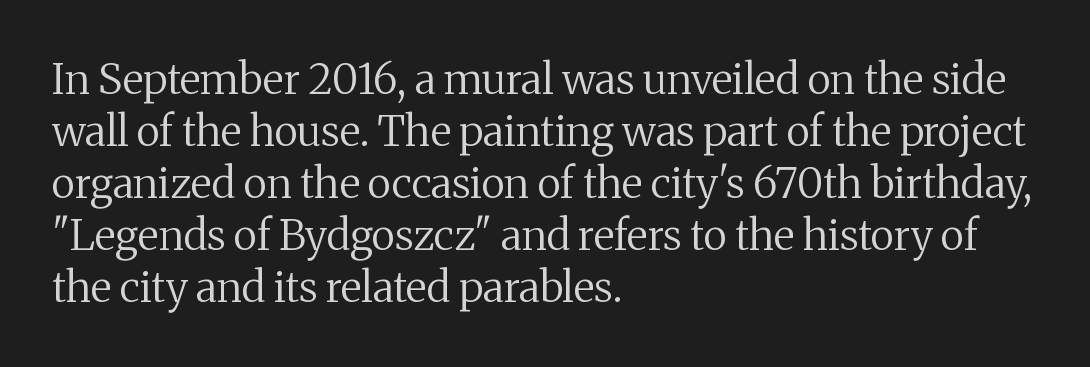
Q: Is the text bold? A: No.
Q: Is the text italic (slanted)? A: No, it is upright.
Q: Is the typeface a serif or a sans-serif typeface? A: Serif.
Q: Is the text underlined? A: No.
Q: How is the paragraph aligned? A: Left-aligned.
Q: Is the spacing between letters normal or unusually wide? A: Normal.
Q: Width (condensed, normal, or wide)? A: Normal.
Q: Stroke contrast? A: Medium.
Q: x-height? A: Medium.
Q: Monospaced? A: No.
